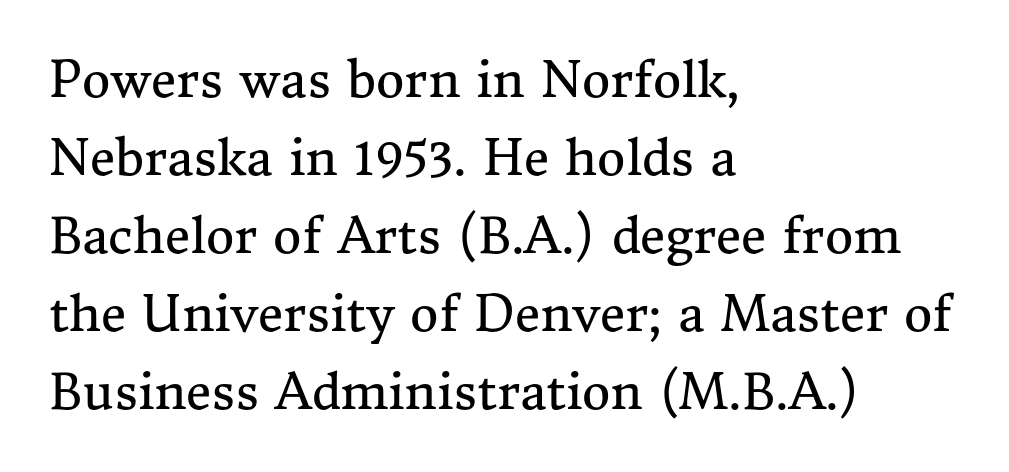
The image shows 49 px regular-weight serif type, upright; set left-aligned, normal line spacing (1.59x), normal letter spacing, not underlined; medium stroke contrast and a medium x-height.
